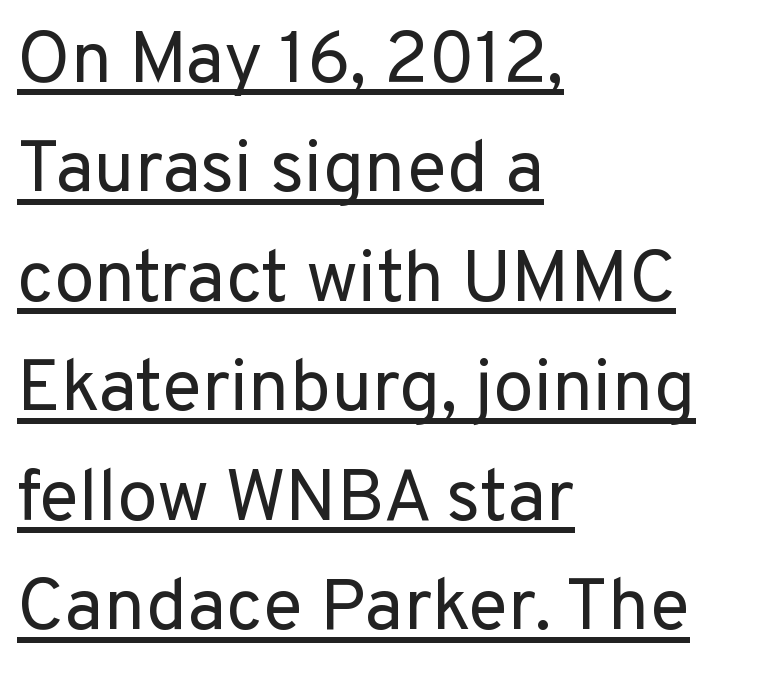
Type style note: lacks serifs. Proportional: the letters do not fall into vertical columns. Nope, not italic — everything's standing straight. If you measured baseline to baseline, you'd find a middling distance. You can see a thin bar hugging the bottom of the glyphs.
